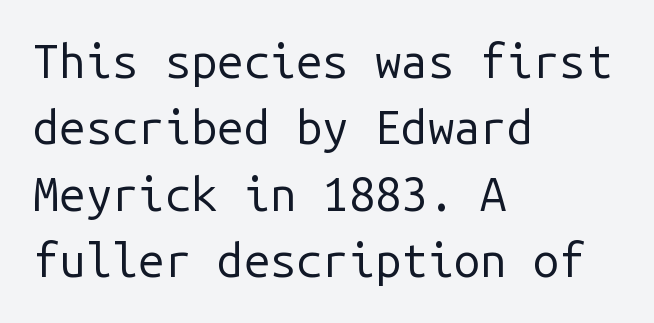
{"serif": "no", "italic": "no", "bold": "no", "weight": "regular", "width": "normal", "stroke_contrast": "low", "x_height": "medium", "monospaced": "yes", "underline": "no", "align": "left", "line_spacing": "normal", "line_spacing_ratio": 1.41, "letter_spacing": "normal", "letter_spacing_em": 0.0, "glyph_px": 47}
